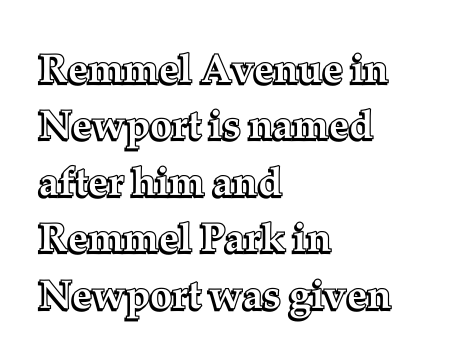
The image shows 40 px text type, upright; set left-aligned, normal line spacing (1.41x), normal letter spacing, not underlined; a medium x-height.
